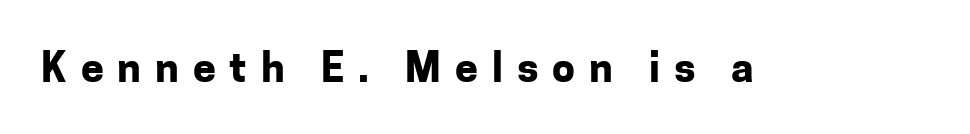
Q: Is the text bold? A: Yes.
Q: Is the text italic (slanted)? A: No, it is upright.
Q: Is the typeface a serif or a sans-serif typeface? A: Sans-serif.
Q: Is the text underlined? A: No.
Q: Is the spacing between letters normal or unusually wide? A: Unusually wide.
Q: Width (condensed, normal, or wide)? A: Normal.
Q: Stroke contrast? A: Low.
Q: x-height? A: Medium.
Q: Monospaced? A: No.
